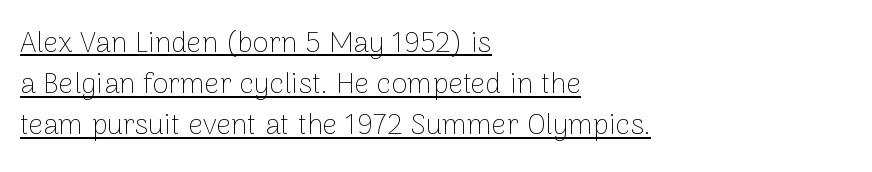
Q: Is the text bold? A: No.
Q: Is the text italic (slanted)? A: No, it is upright.
Q: Is the typeface a serif or a sans-serif typeface? A: Sans-serif.
Q: Is the text underlined? A: Yes.
Q: How is the paragraph aligned? A: Left-aligned.
Q: Is the spacing between letters normal or unusually wide? A: Normal.
Q: Is the spacing between lines tight, normal or loose? A: Normal.
Q: Width (condensed, normal, or wide)? A: Normal.
Q: Stroke contrast? A: Low.
Q: x-height? A: Medium.
Q: Monospaced? A: No.
